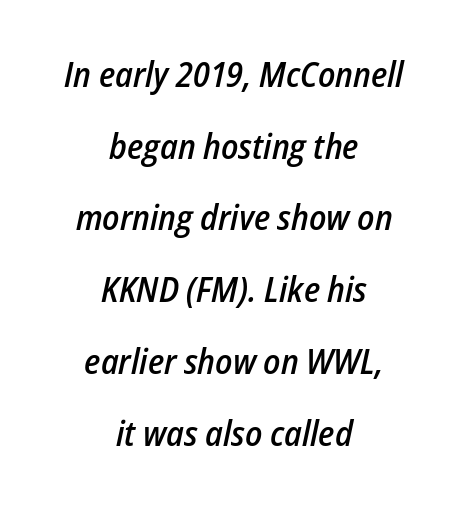
The font's italic variant was chosen for this text. Short note: letters normally spaced. I'd describe the lettering as semibold — firm but not a full bold. Here the designer chose a conventional face with non-uniform glyph widths. The passage shown is not underscored anywhere.
